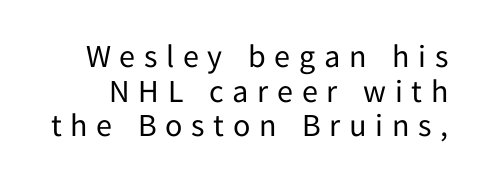
{"serif": "no", "italic": "no", "bold": "no", "weight": "regular", "width": "normal", "stroke_contrast": "low", "x_height": "medium", "monospaced": "no", "underline": "no", "line_spacing": "tight", "line_spacing_ratio": 1.08, "letter_spacing": "wide", "letter_spacing_em": 0.27, "glyph_px": 32}
